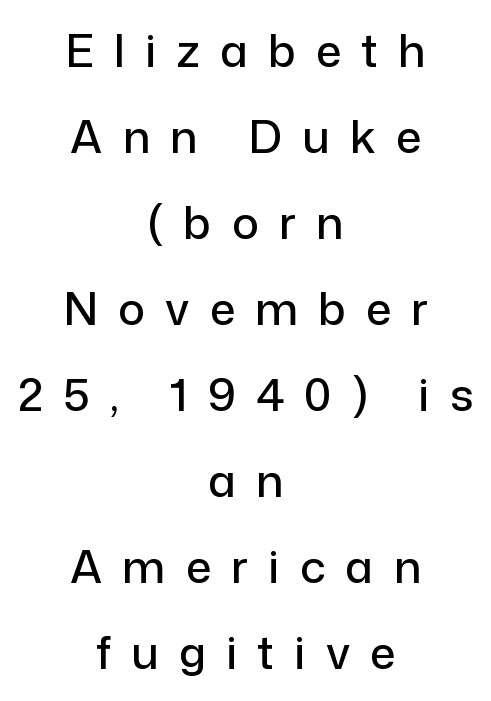
The image shows 45 px sans-serif type, upright; set centered, loose line spacing (1.91x), unusually wide letter spacing (+0.45 em), not underlined; low stroke contrast and a medium x-height.
